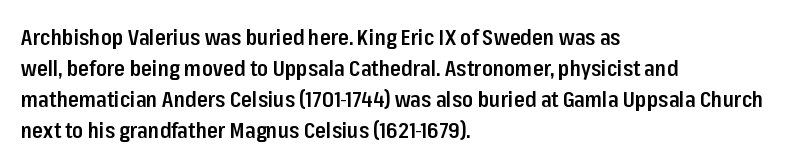
Does extra space separate the letters? No, they use regular spacing. Italic? Not at all — the glyphs are vertical. Notice how the passage keeps a crisp vertical edge on the left only. In terms of leading, this rendering sits right in the middle.
